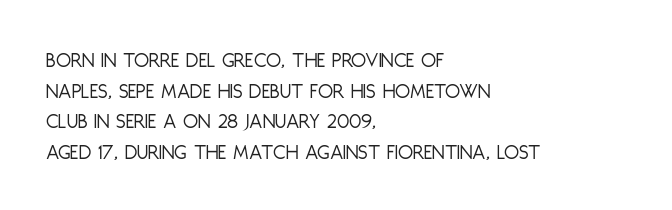
The image shows 22 px text type, upright; set left-aligned, normal line spacing (1.39x), normal letter spacing, not underlined.
